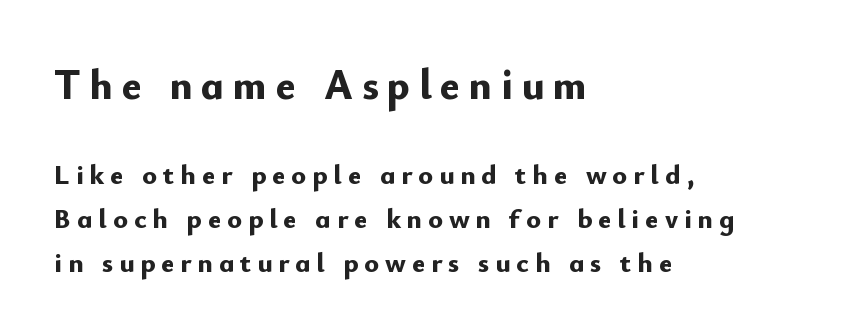
{"serif": "no", "italic": "no", "bold": "yes", "weight": "bold", "width": "normal", "stroke_contrast": "low", "x_height": "small", "monospaced": "no", "underline": "no", "align": "left", "line_spacing": "normal", "line_spacing_ratio": 1.58, "letter_spacing": "wide", "letter_spacing_em": 0.21, "larger_block": "first", "size_ratio": 1.5, "glyph_px": 42}
